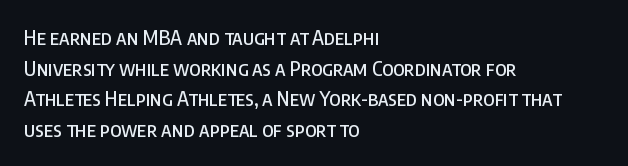
{"italic": "no", "underline": "no", "align": "left", "line_spacing": "normal", "line_spacing_ratio": 1.53, "letter_spacing": "normal", "letter_spacing_em": 0.0, "glyph_px": 20}
